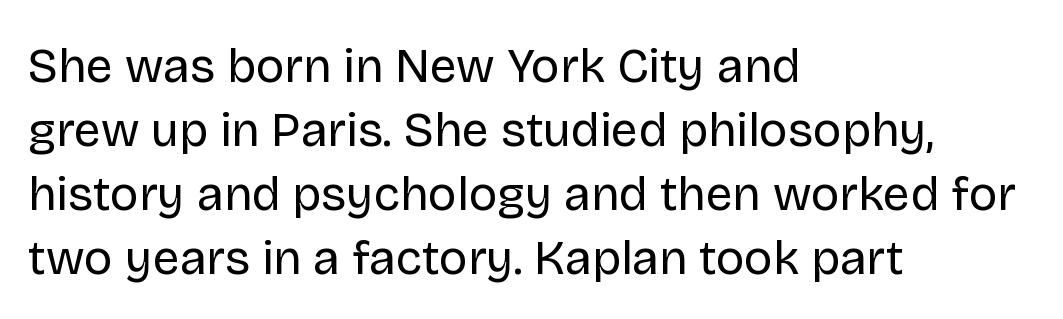
Q: Is the text bold? A: No.
Q: Is the text italic (slanted)? A: No, it is upright.
Q: Is the typeface a serif or a sans-serif typeface? A: Sans-serif.
Q: Is the text underlined? A: No.
Q: How is the paragraph aligned? A: Left-aligned.
Q: Is the spacing between letters normal or unusually wide? A: Normal.
Q: Is the spacing between lines tight, normal or loose? A: Normal.
Q: Width (condensed, normal, or wide)? A: Normal.
Q: Stroke contrast? A: Low.
Q: x-height? A: Large.
Q: Monospaced? A: No.
